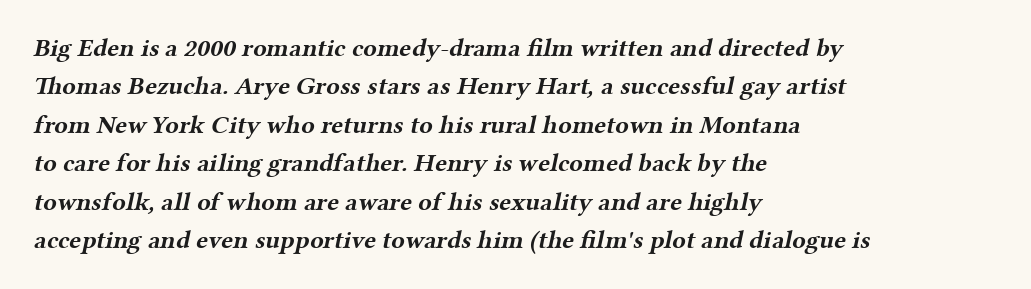
Q: Is the text bold? A: Yes.
Q: Is the text underlined? A: No.
Q: How is the paragraph aligned? A: Left-aligned.
Q: Is the spacing between letters normal or unusually wide? A: Normal.
Q: Is the spacing between lines tight, normal or loose? A: Normal.
